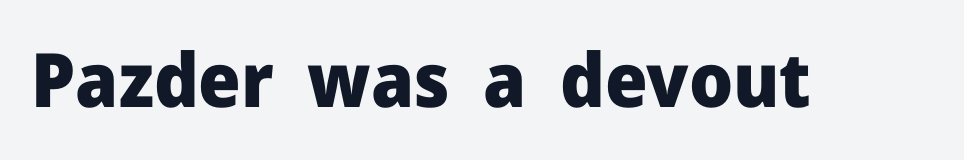
{"serif": "no", "italic": "no", "bold": "yes", "weight": "heavy", "width": "normal", "stroke_contrast": "low", "x_height": "medium", "monospaced": "no", "underline": "no", "letter_spacing": "normal", "letter_spacing_em": 0.0, "glyph_px": 75}
